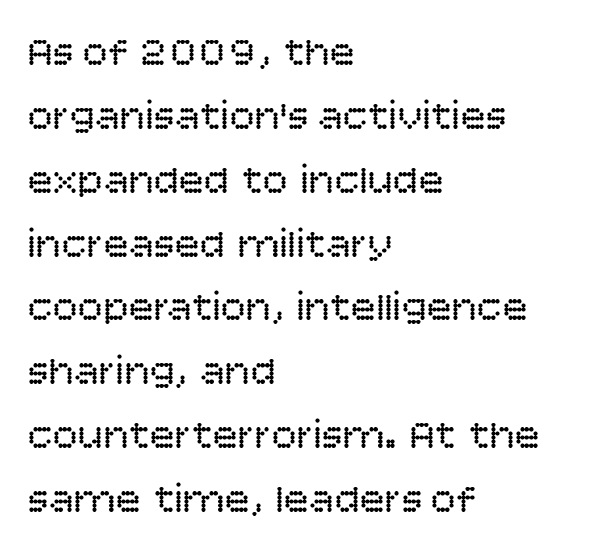
The image shows 42 px regular-weight sans-serif type, upright; set left-aligned, normal line spacing (1.52x), normal letter spacing, not underlined; low stroke contrast and a large x-height.
